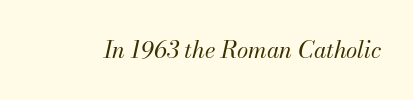
Is this a heavy cut? Hardly; it is regular or lighter. Default kerning and tracking; the words read as compact shapes. Quick note: italic. Clear beneath every line of the passage.
